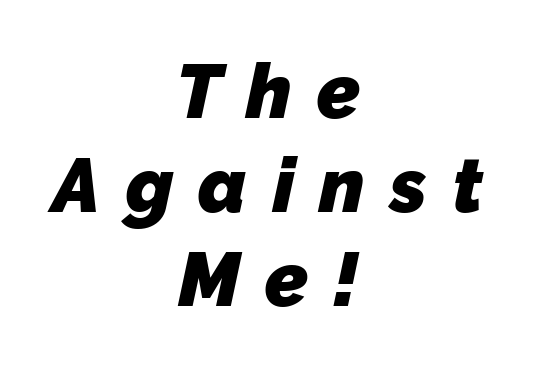
Glance below the letters and you will spot only blank space. I'd call this a sans setting — the letters go barefoot. Caption: expanded tracking, letters set apart. Students, this is bold: see how much ink each stroke carries. The paragraph shown floats in the horizontal middle. The rendering uses natural spacing where letterforms have individual widths.
